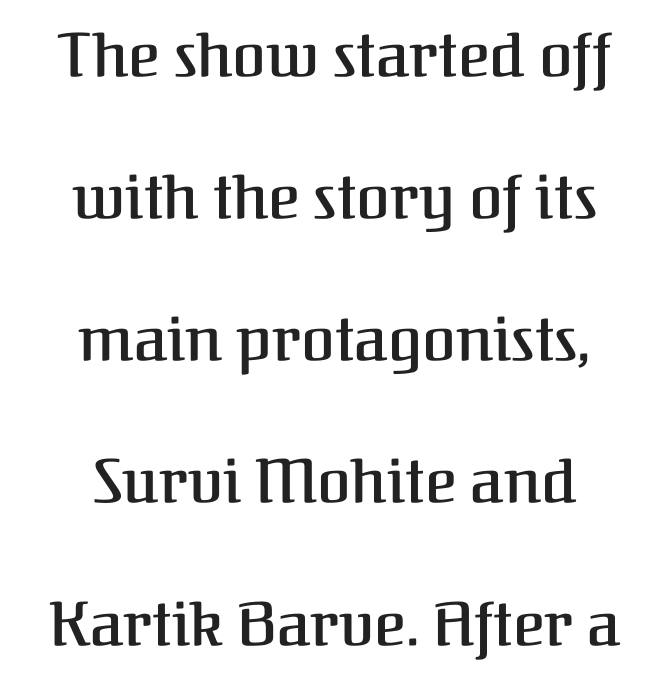
The image shows 61 px semibold serif type, upright; set centered, loose line spacing (2.33x), normal letter spacing, not underlined; medium stroke contrast and a medium x-height.
